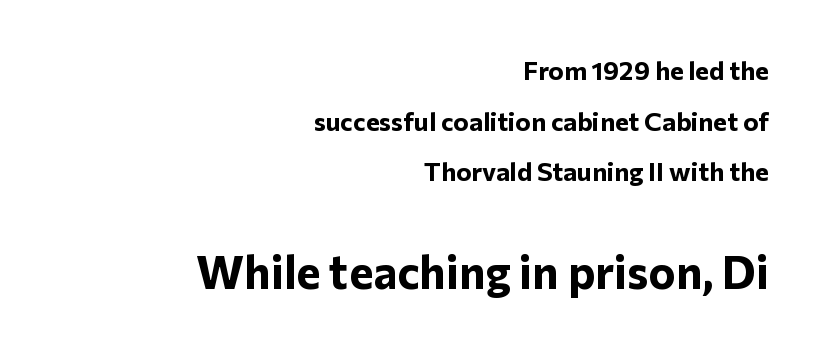
Do the characters align in a grid? No, the font is proportional. This sample uses plain, unmodified letter spacing. Teacher's note: observe the even right margin — that is flush-right alignment. A typesetter would label this face a sans.
